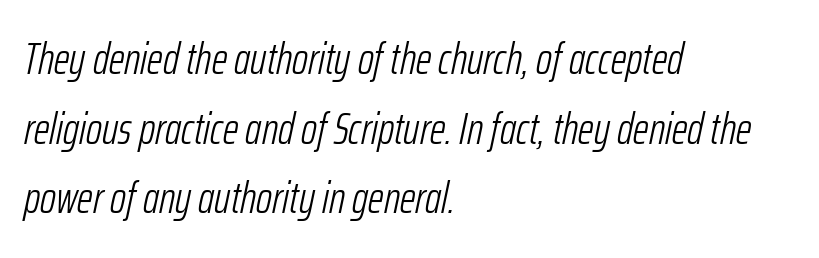
{"italic": "yes", "lean": "right", "slant_degrees": 12, "bold": "no", "weight": "light", "width": "condensed", "stroke_contrast": "low", "x_height": "medium", "monospaced": "no", "underline": "no", "align": "left", "line_spacing": "normal", "line_spacing_ratio": 1.58, "letter_spacing": "normal", "letter_spacing_em": 0.0, "glyph_px": 44}
